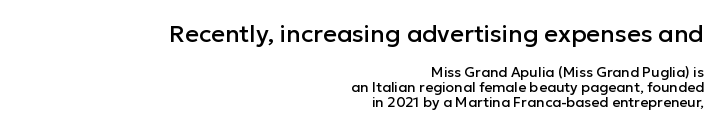
Q: Is the text italic (slanted)? A: No, it is upright.
Q: Is the text underlined? A: No.
Q: How is the paragraph aligned? A: Right-aligned.
Q: Is the spacing between letters normal or unusually wide? A: Normal.
Q: Is the spacing between lines tight, normal or loose? A: Tight.
Q: Which block of text is set in a larger size, the first (top) or the second (bottom)? A: The first (top) one.
